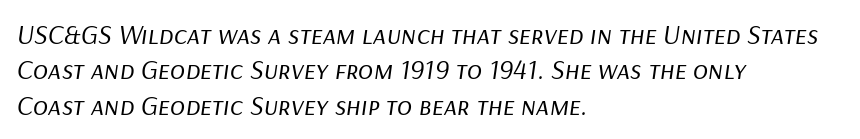
The image shows 28 px regular-weight type, italic (leaning right); set left-aligned, normal line spacing (1.26x), normal letter spacing, not underlined; low stroke contrast and a medium x-height.
